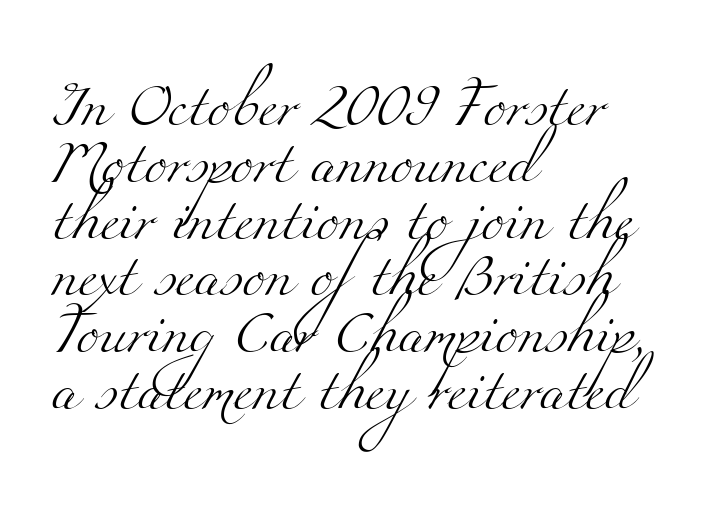
Q: Is the text bold? A: No.
Q: Is the text underlined? A: No.
Q: How is the paragraph aligned? A: Left-aligned.
Q: Is the spacing between letters normal or unusually wide? A: Normal.
Q: Is the spacing between lines tight, normal or loose? A: Normal.
Q: Width (condensed, normal, or wide)? A: Wide.
Q: Stroke contrast? A: Medium.
Q: x-height? A: Small.
Q: Monospaced? A: No.
